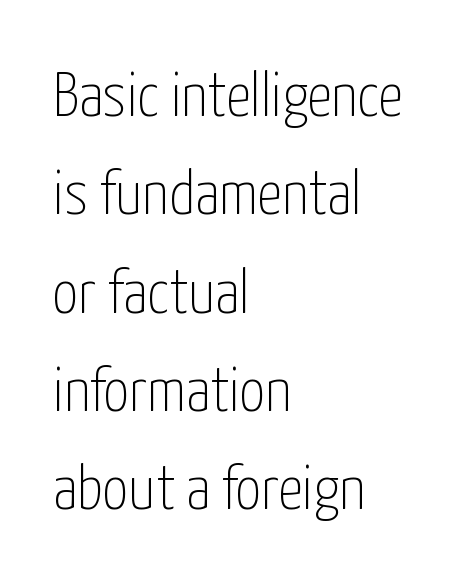
Q: Is the text bold? A: No.
Q: Is the text italic (slanted)? A: No, it is upright.
Q: Is the typeface a serif or a sans-serif typeface? A: Sans-serif.
Q: Is the text underlined? A: No.
Q: How is the paragraph aligned? A: Left-aligned.
Q: Is the spacing between letters normal or unusually wide? A: Normal.
Q: Is the spacing between lines tight, normal or loose? A: Normal.
Q: Width (condensed, normal, or wide)? A: Condensed.
Q: Stroke contrast? A: Low.
Q: x-height? A: Medium.
Q: Monospaced? A: No.
